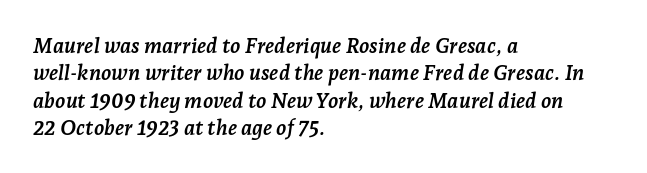
Normally led — the rows are evenly, conventionally spaced. Italic: yes, the glyphs are oblique. Just letters on the line, the space beneath them empty. One-word summary of the alignment: left.
